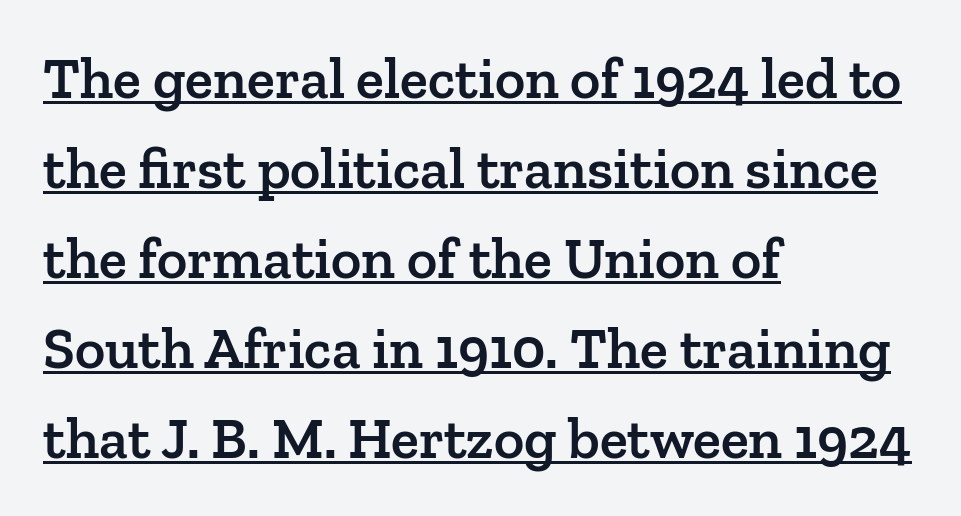
{"serif": "yes", "italic": "no", "bold": "semi", "weight": "semibold", "width": "normal", "stroke_contrast": "low", "x_height": "medium", "monospaced": "no", "underline": "yes", "align": "left", "line_spacing": "normal", "line_spacing_ratio": 1.55, "letter_spacing": "normal", "letter_spacing_em": 0.0, "glyph_px": 58}
